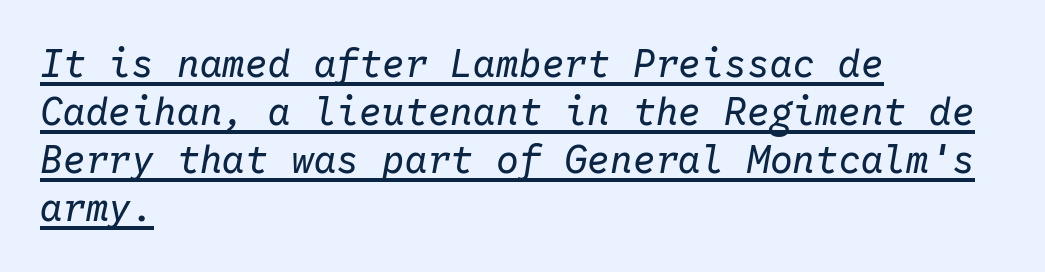
The image shows 38 px regular-weight type, italic (leaning right), monospaced; set left-aligned, normal line spacing (1.26x), normal letter spacing, underlined; low stroke contrast and a medium x-height.
